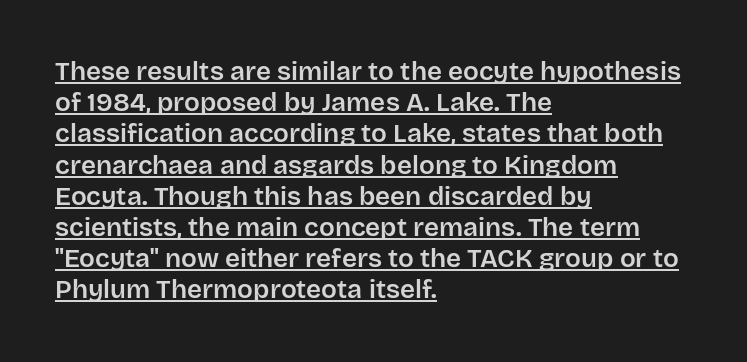
{"italic": "no", "underline": "yes", "align": "left", "line_spacing_ratio": 1.2, "letter_spacing": "normal", "letter_spacing_em": 0.0, "glyph_px": 26}
